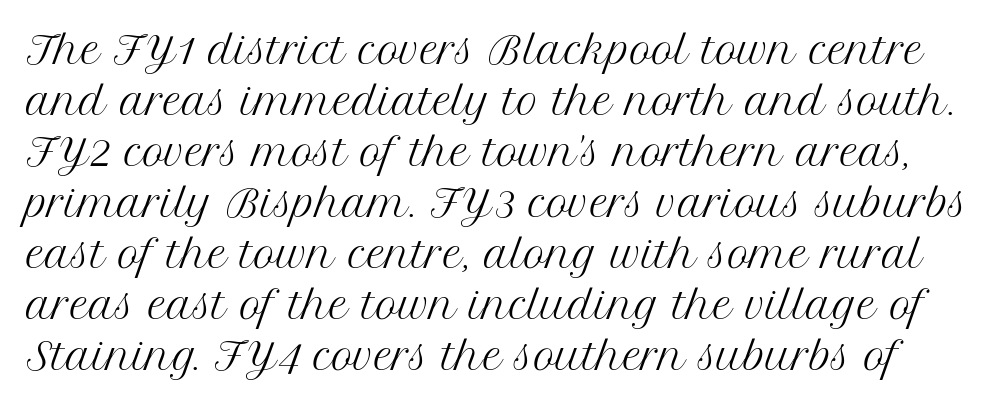
Leading: standard. The strip under each line holds only bare page. You could call the tracking neutral — neither tight nor loose. Think of a printed novel: that variable character pitch is what you see here.
